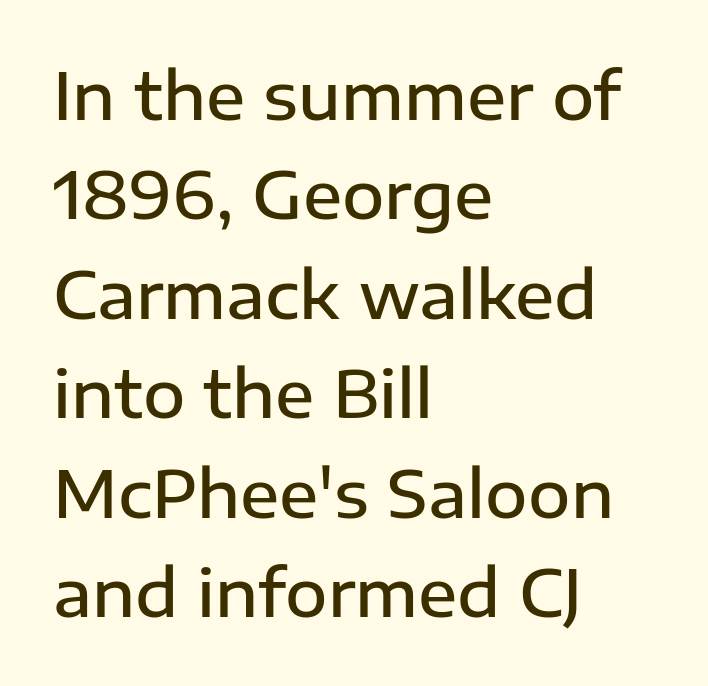
Q: Is the text bold? A: Semi-bold.
Q: Is the text italic (slanted)? A: No, it is upright.
Q: Is the typeface a serif or a sans-serif typeface? A: Sans-serif.
Q: Is the text underlined? A: No.
Q: How is the paragraph aligned? A: Left-aligned.
Q: Is the spacing between letters normal or unusually wide? A: Normal.
Q: Is the spacing between lines tight, normal or loose? A: Normal.
Q: Width (condensed, normal, or wide)? A: Normal.
Q: Stroke contrast? A: Low.
Q: x-height? A: Medium.
Q: Monospaced? A: No.
